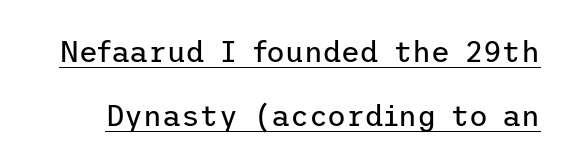
Q: Is the text bold? A: No.
Q: Is the text italic (slanted)? A: No, it is upright.
Q: Is the typeface a serif or a sans-serif typeface? A: Sans-serif.
Q: Is the text underlined? A: Yes.
Q: Is the spacing between letters normal or unusually wide? A: Normal.
Q: Is the spacing between lines tight, normal or loose? A: Loose.
Q: Width (condensed, normal, or wide)? A: Normal.
Q: Stroke contrast? A: Low.
Q: x-height? A: Medium.
